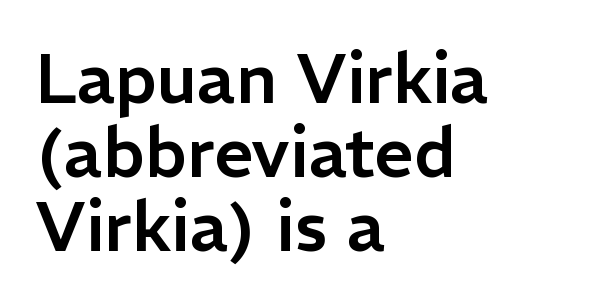
Horizontally, the lines are justified to the leading edge only. Spacing verdict: proportional, widths tailored to each character. You could call the tracking neutral — neither tight nor loose. This sample uses a sans-serif face.
